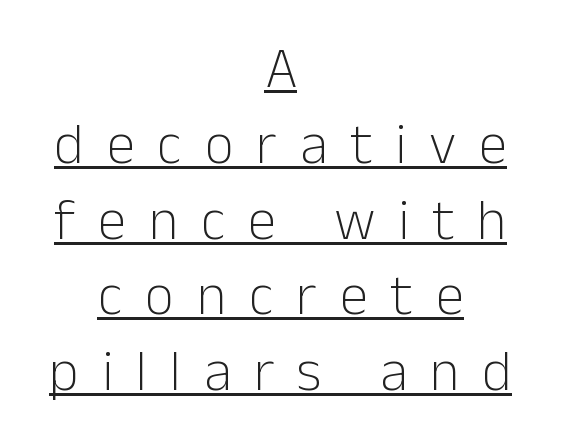
The image shows 57 px light sans-serif type, upright; set centered, normal line spacing (1.33x), unusually wide letter spacing (+0.4 em), underlined; low stroke contrast and a medium x-height.
